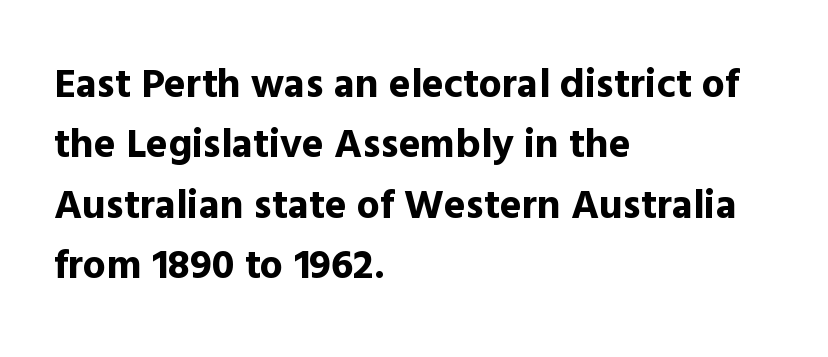
There is no visible air inserted between adjacent glyphs. Line starts are locked; line ends wander. Anything drawn beneath the words? Only blank space. Is the type bold? Yes — the strokes are clearly thick and heavy. The rendering uses natural spacing where letterforms have individual widths. You can tell from the bare stems that sans-serif type was used.
